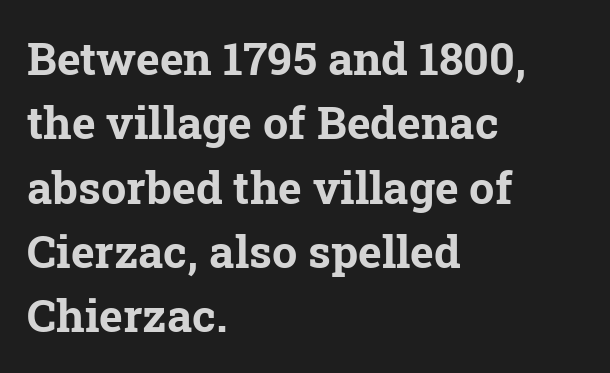
The image shows 45 px bold serif type, upright; set left-aligned, normal line spacing (1.43x), normal letter spacing, not underlined; low stroke contrast and a medium x-height.
